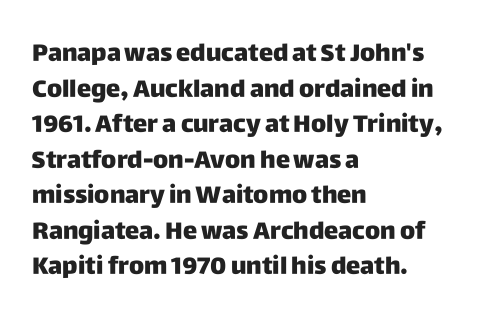
Q: Is the text bold? A: Yes.
Q: Is the text italic (slanted)? A: No, it is upright.
Q: Is the text underlined? A: No.
Q: How is the paragraph aligned? A: Left-aligned.
Q: Is the spacing between letters normal or unusually wide? A: Normal.
Q: Is the spacing between lines tight, normal or loose? A: Normal.
